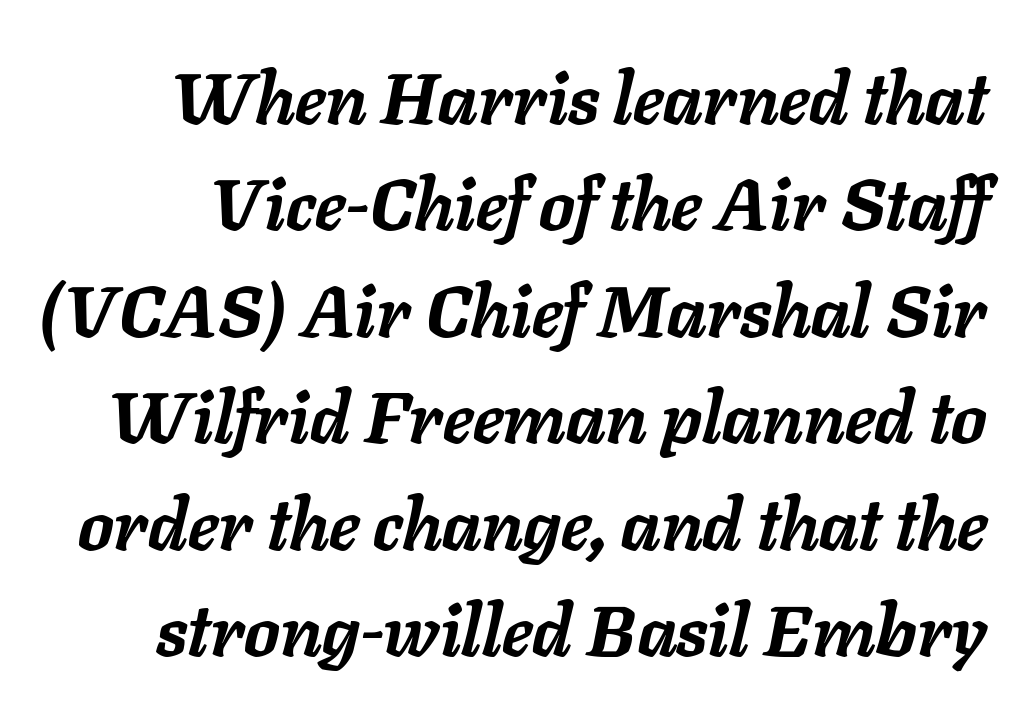
Think of a printed novel: that variable character pitch is what you see here. Does the leading feel generous? No, just average. The string is rendered with underlining switched off. Honestly, the letter spacing is just normal — you wouldn't notice it. Look at the stroke-to-counter ratio: heavy, a bold. Tall strokes in this sample are angled rather than plumb.
